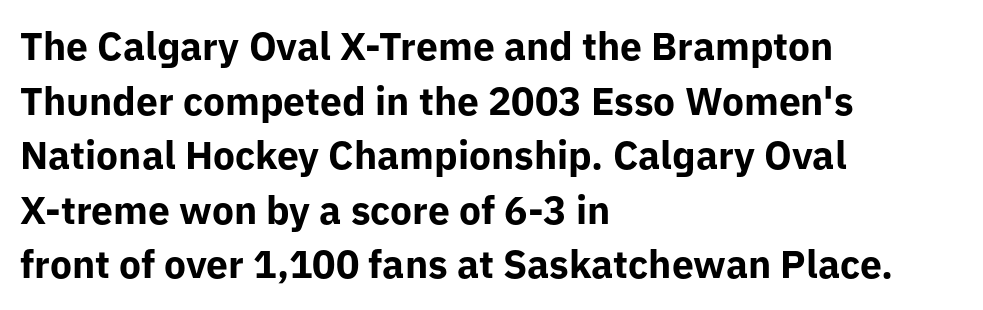
{"serif": "no", "italic": "no", "bold": "yes", "weight": "bold", "width": "normal", "stroke_contrast": "low", "x_height": "medium", "monospaced": "no", "underline": "no", "align": "left", "line_spacing": "normal", "line_spacing_ratio": 1.4, "letter_spacing": "normal", "letter_spacing_em": 0.0, "glyph_px": 39}
